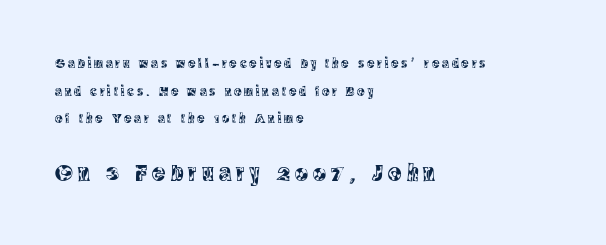
Baseline-to-baseline distance is far greater than the letter height. Top chunk: small. Bottom chunk: large. One-word summary of the alignment: left. Words appear elongated and porous because spacing is wide. The zone under the glyphs is completely vacant.
